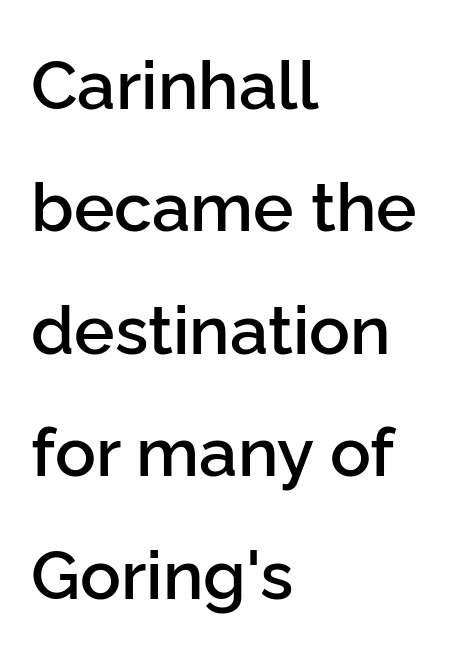
{"serif": "no", "italic": "no", "bold": "semi", "weight": "semibold", "width": "normal", "stroke_contrast": "low", "x_height": "medium", "monospaced": "no", "underline": "no", "align": "left", "line_spacing_ratio": 1.8, "letter_spacing": "normal", "letter_spacing_em": 0.0, "glyph_px": 68}
